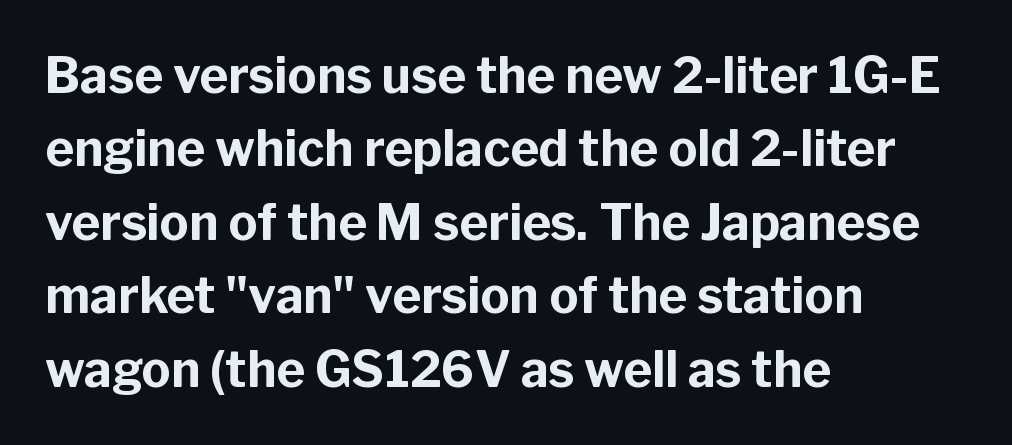
The image shows 49 px bold sans-serif type, upright; set left-aligned, normal line spacing (1.5x), normal letter spacing, not underlined; low stroke contrast and a medium x-height.
